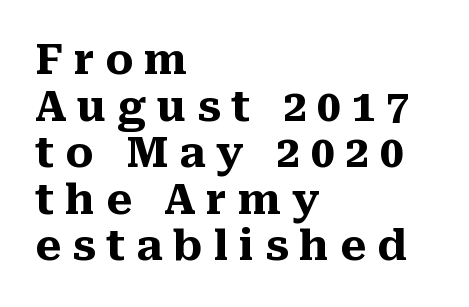
Q: Is the text bold? A: Yes.
Q: Is the text italic (slanted)? A: No, it is upright.
Q: Is the typeface a serif or a sans-serif typeface? A: Serif.
Q: Is the text underlined? A: No.
Q: How is the paragraph aligned? A: Left-aligned.
Q: Is the spacing between letters normal or unusually wide? A: Unusually wide.
Q: Is the spacing between lines tight, normal or loose? A: Tight.
Q: Width (condensed, normal, or wide)? A: Normal.
Q: Stroke contrast? A: Medium.
Q: x-height? A: Medium.
Q: Monospaced? A: No.
